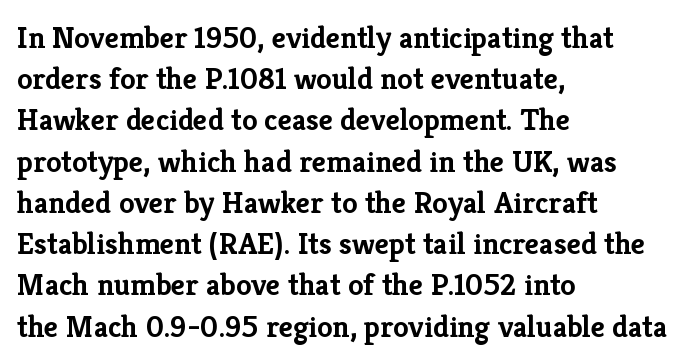
Q: Is the text bold? A: Yes.
Q: Is the text italic (slanted)? A: No, it is upright.
Q: Is the typeface a serif or a sans-serif typeface? A: Serif.
Q: Is the text underlined? A: No.
Q: How is the paragraph aligned? A: Left-aligned.
Q: Is the spacing between letters normal or unusually wide? A: Normal.
Q: Is the spacing between lines tight, normal or loose? A: Normal.
Q: Width (condensed, normal, or wide)? A: Normal.
Q: Stroke contrast? A: Low.
Q: x-height? A: Medium.
Q: Monospaced? A: No.
